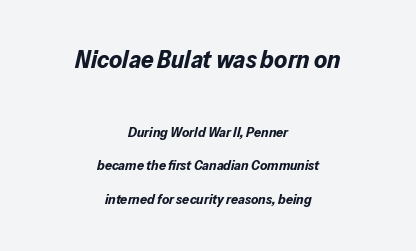
Q: Is the text bold? A: Yes.
Q: Is the text italic (slanted)? A: Yes, it leans right by about 13 degrees.
Q: Is the text underlined? A: No.
Q: How is the paragraph aligned? A: Centered.
Q: Is the spacing between letters normal or unusually wide? A: Normal.
Q: Is the spacing between lines tight, normal or loose? A: Loose.
Q: Which block of text is set in a larger size, the first (top) or the second (bottom)? A: The first (top) one.
